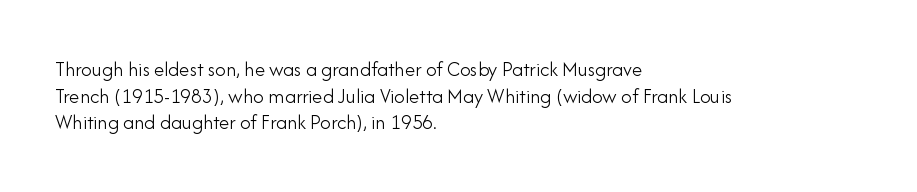
The image shows 21 px text type, upright; set left-aligned, normal line spacing (1.27x), normal letter spacing, not underlined.
